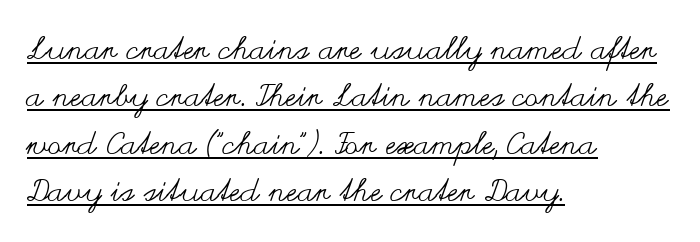
The image shows 31 px regular-weight, wide type; set left-aligned, normal line spacing (1.53x), normal letter spacing, underlined; medium stroke contrast and a small x-height.
